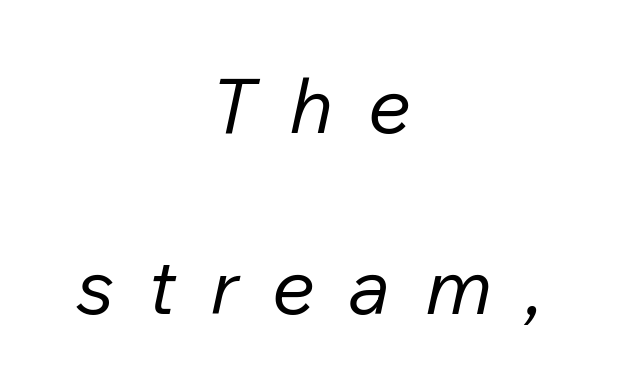
The image shows 77 px regular-weight type, italic (leaning right); set centered, loose line spacing (2.35x), unusually wide letter spacing (+0.44 em), not underlined; low stroke contrast and a medium x-height.
